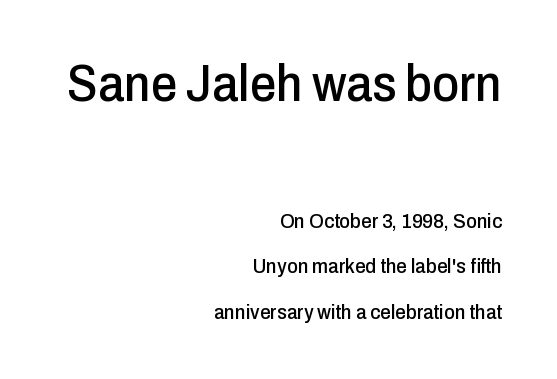
The image shows 52 px condensed sans-serif type, upright; set right-aligned, loose line spacing (2.16x), normal letter spacing, not underlined; the first (top) block is 2.48x larger; low stroke contrast and a medium x-height.
